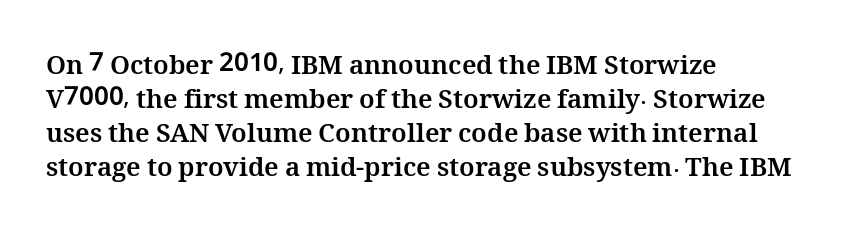
Q: Is the text bold? A: Yes.
Q: Is the text italic (slanted)? A: No, it is upright.
Q: Is the text underlined? A: No.
Q: How is the paragraph aligned? A: Left-aligned.
Q: Is the spacing between letters normal or unusually wide? A: Normal.
Q: Is the spacing between lines tight, normal or loose? A: Normal.
